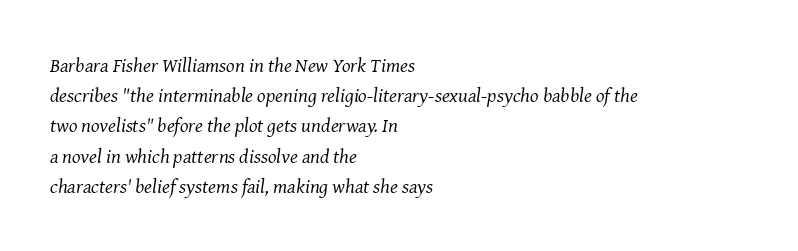
The image shows 20 px text type, italic (leaning right); set left-aligned, normal line spacing (1.51x), normal letter spacing, not underlined.
